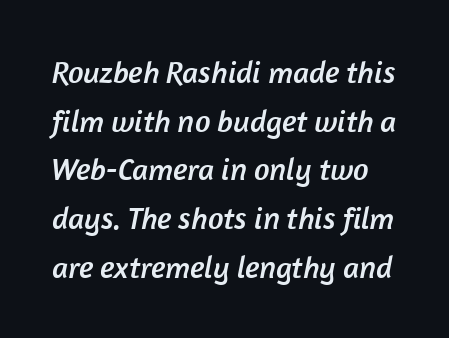
The image shows 31 px sans-serif type; set normal line spacing (1.57x), normal letter spacing, not underlined; low stroke contrast and a medium x-height.
